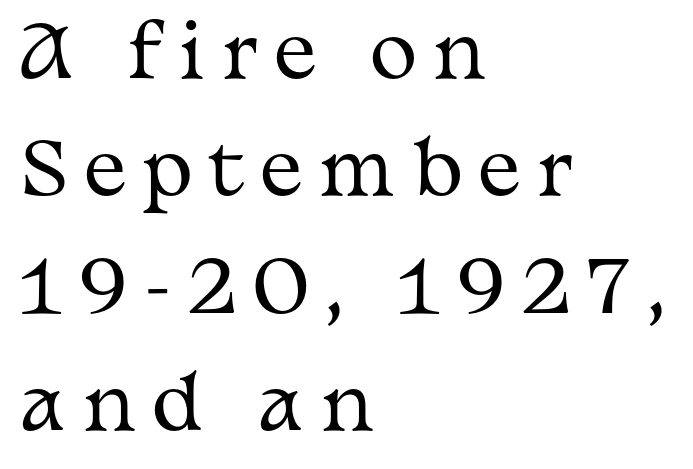
The image shows 72 px regular-weight, wide serif type, upright; set left-aligned, normal line spacing (1.63x), unusually wide letter spacing (+0.23 em), not underlined; medium stroke contrast and a medium x-height.
